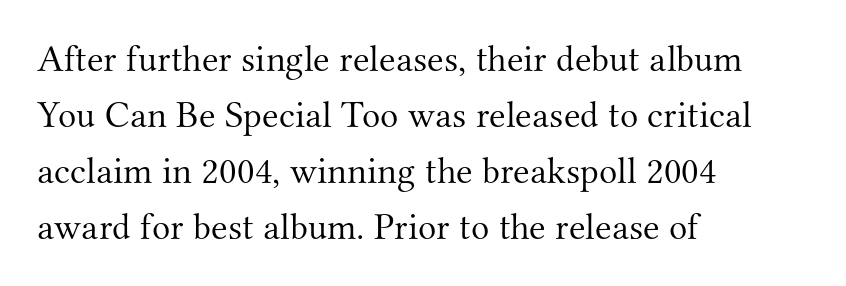
{"serif": "yes", "italic": "no", "bold": "no", "weight": "light", "width": "normal", "stroke_contrast": "medium", "x_height": "small", "monospaced": "no", "underline": "no", "align": "left", "line_spacing": "normal", "line_spacing_ratio": 1.47, "letter_spacing": "normal", "letter_spacing_em": 0.0, "glyph_px": 38}
